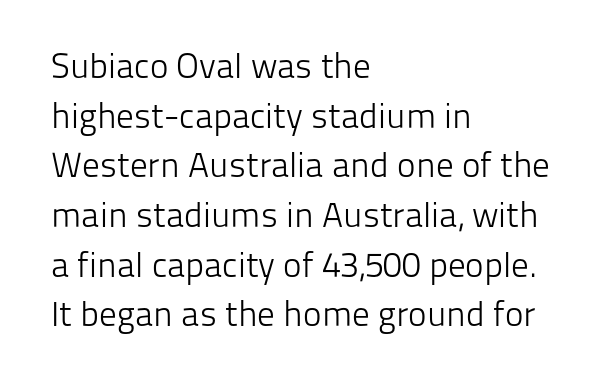
Q: Is the text bold? A: No.
Q: Is the text italic (slanted)? A: No, it is upright.
Q: Is the typeface a serif or a sans-serif typeface? A: Sans-serif.
Q: Is the text underlined? A: No.
Q: How is the paragraph aligned? A: Left-aligned.
Q: Is the spacing between letters normal or unusually wide? A: Normal.
Q: Is the spacing between lines tight, normal or loose? A: Normal.
Q: Width (condensed, normal, or wide)? A: Normal.
Q: Stroke contrast? A: Low.
Q: x-height? A: Medium.
Q: Monospaced? A: No.
